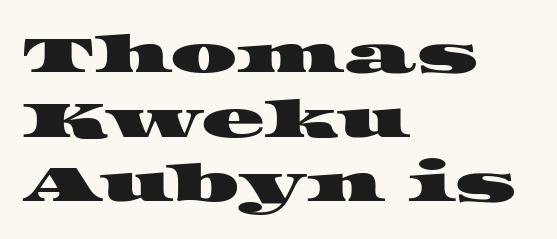
A typesetter would call this proportional, since set widths differ per character. To sum up the face: it has serifs. Words float on clear page, feet unadorned. Alignment: flush left. Characters follow at the spacing the type designer built in.
